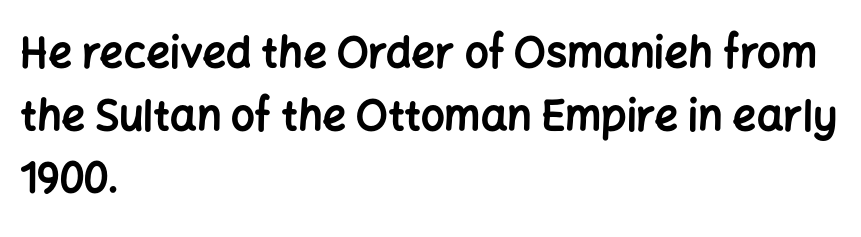
{"serif": "no", "italic": "no", "bold": "yes", "weight": "bold", "width": "normal", "stroke_contrast": "low", "x_height": "medium", "monospaced": "no", "underline": "no", "align": "left", "line_spacing": "normal", "line_spacing_ratio": 1.49, "letter_spacing": "normal", "letter_spacing_em": 0.0, "glyph_px": 42}
